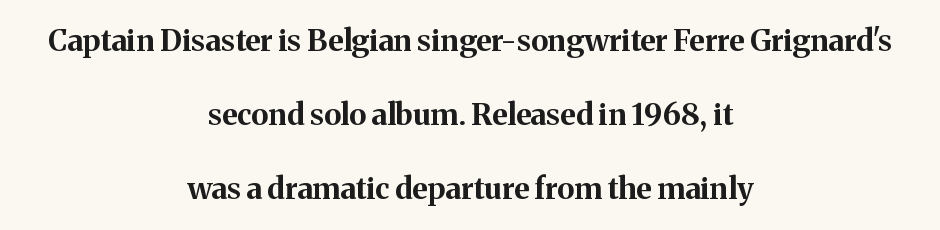
{"serif": "yes", "italic": "no", "bold": "yes", "weight": "bold", "width": "normal", "stroke_contrast": "medium", "x_height": "medium", "monospaced": "no", "underline": "no", "align": "center", "line_spacing": "loose", "line_spacing_ratio": 2.47, "letter_spacing": "normal", "letter_spacing_em": 0.0, "glyph_px": 30}
